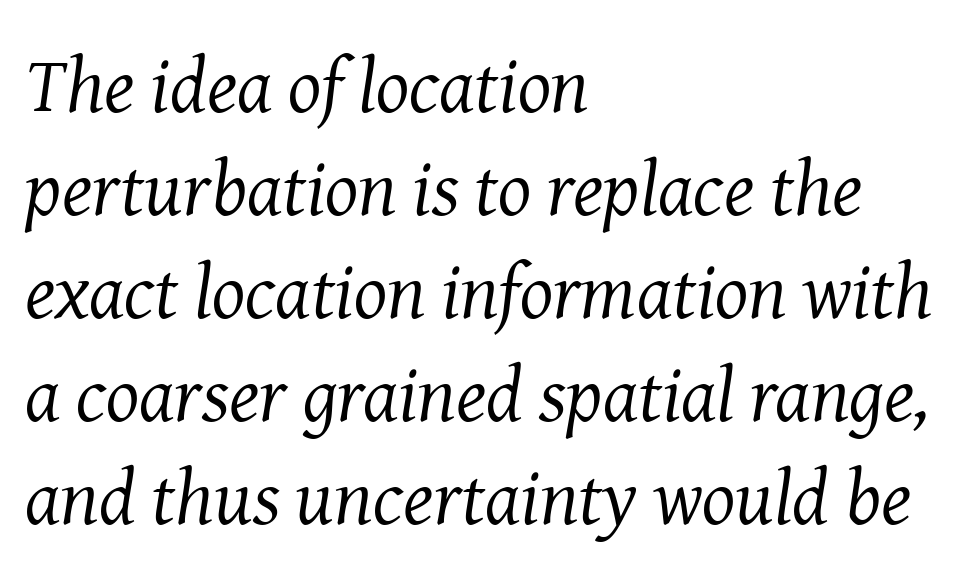
{"serif": "yes", "italic": "yes", "lean": "right", "slant_degrees": 8, "bold": "no", "weight": "regular", "width": "normal", "stroke_contrast": "medium", "x_height": "medium", "monospaced": "no", "underline": "no", "align": "left", "line_spacing": "normal", "line_spacing_ratio": 1.32, "letter_spacing": "normal", "letter_spacing_em": 0.0, "glyph_px": 78}
